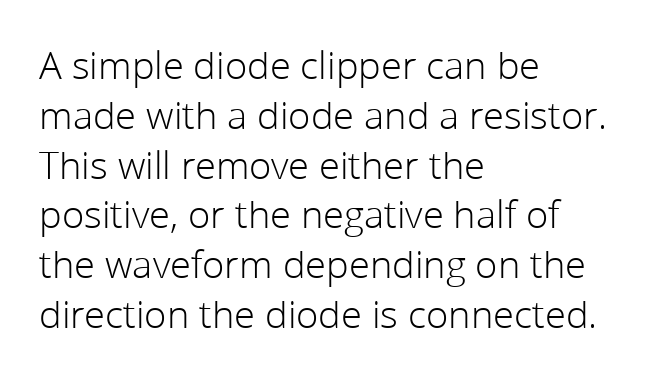
Q: Is the text bold? A: No.
Q: Is the text italic (slanted)? A: No, it is upright.
Q: Is the typeface a serif or a sans-serif typeface? A: Sans-serif.
Q: Is the text underlined? A: No.
Q: How is the paragraph aligned? A: Left-aligned.
Q: Is the spacing between letters normal or unusually wide? A: Normal.
Q: Is the spacing between lines tight, normal or loose? A: Normal.
Q: Width (condensed, normal, or wide)? A: Normal.
Q: Stroke contrast? A: Low.
Q: x-height? A: Medium.
Q: Monospaced? A: No.
